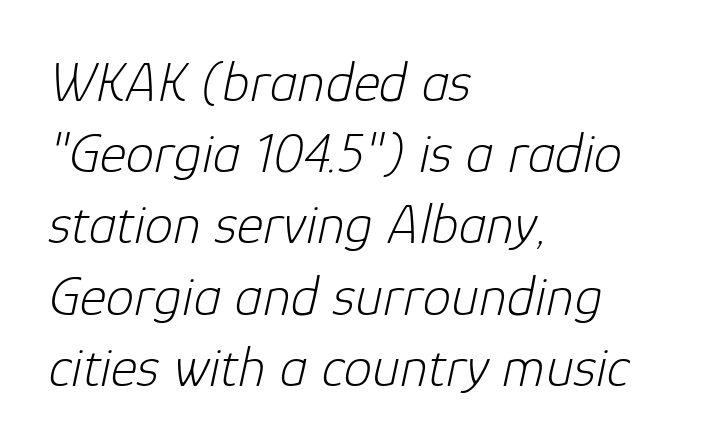
The image shows 57 px light type, italic (leaning right); set left-aligned, normal line spacing (1.25x), normal letter spacing, not underlined; low stroke contrast and a medium x-height.
